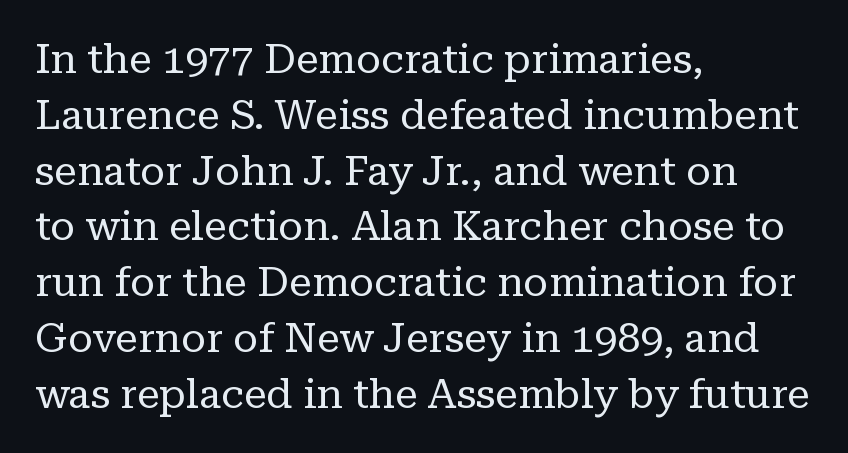
A quiet, ordinary-to-light weight characterises the typeface. Here the designer chose a conventional face with non-uniform glyph widths. Each new line begins a customary step beneath the previous one. The text was rendered using a seriffed face with decorative stroke endings. This rendering leaves character spacing at its baseline value.
